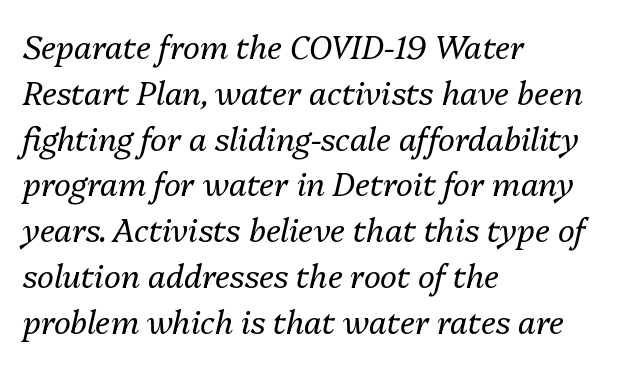
The image shows 32 px regular-weight type, italic (leaning right); set left-aligned, normal line spacing (1.43x), normal letter spacing, not underlined; medium stroke contrast and a medium x-height.
